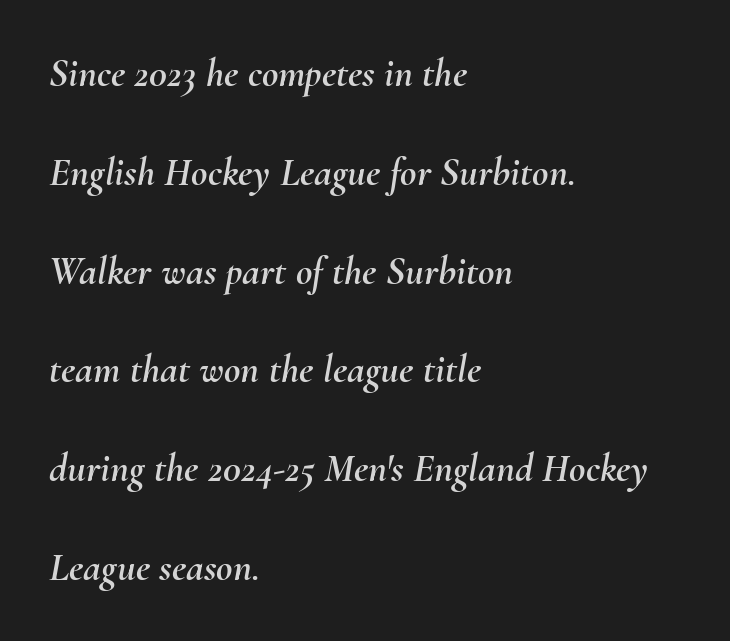
The image shows 40 px text type, italic (leaning right); set left-aligned, loose line spacing (2.47x), normal letter spacing, not underlined; medium stroke contrast and a small x-height.
